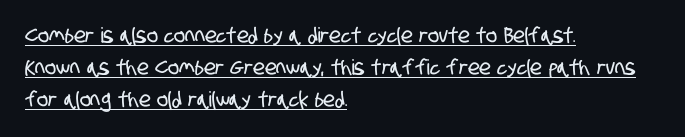
{"underline": "yes", "align": "left", "line_spacing": "normal", "line_spacing_ratio": 1.53, "letter_spacing": "normal", "letter_spacing_em": 0.0, "glyph_px": 21}
